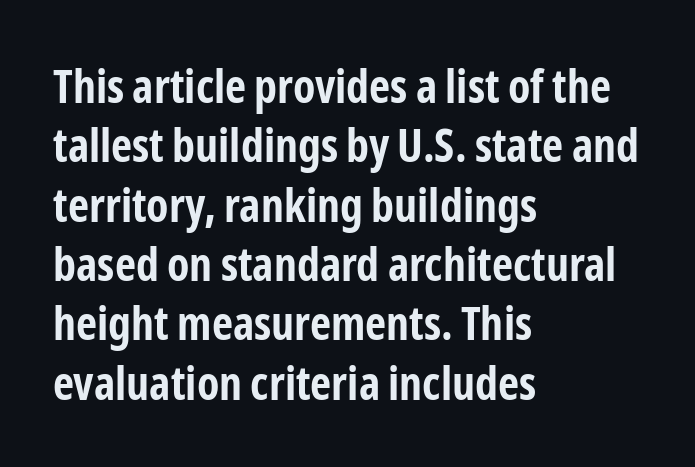
{"serif": "no", "italic": "no", "bold": "yes", "weight": "bold", "width": "condensed", "stroke_contrast": "low", "x_height": "medium", "monospaced": "no", "underline": "no", "align": "left", "line_spacing": "normal", "line_spacing_ratio": 1.29, "letter_spacing": "normal", "letter_spacing_em": 0.0, "glyph_px": 46}
